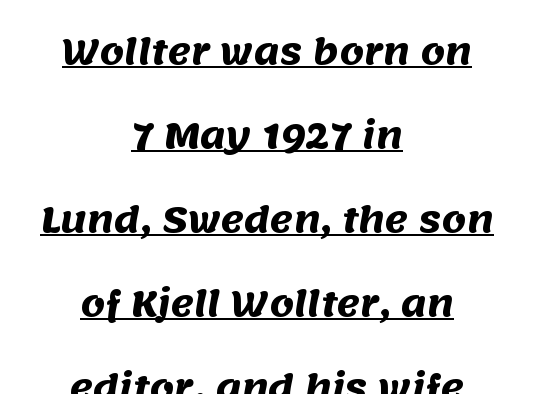
{"serif": "no", "bold": "yes", "weight": "heavy", "width": "normal", "stroke_contrast": "medium", "x_height": "large", "monospaced": "no", "underline": "yes", "align": "center", "line_spacing": "loose", "line_spacing_ratio": 2.4, "letter_spacing": "normal", "letter_spacing_em": 0.0, "glyph_px": 35}
